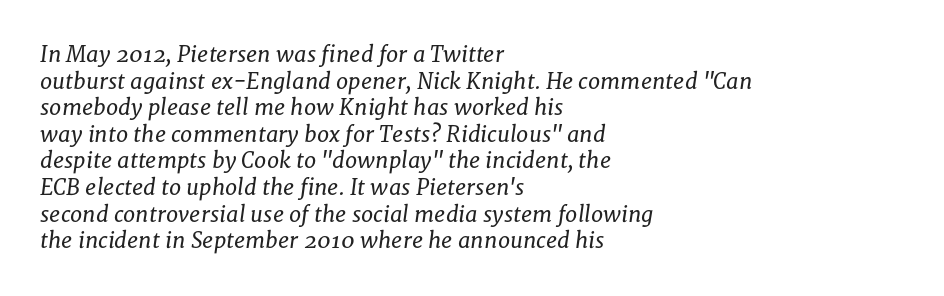
The image shows 22 px text type, italic (leaning right); set left-aligned, line spacing 1.21x, normal letter spacing, not underlined.
